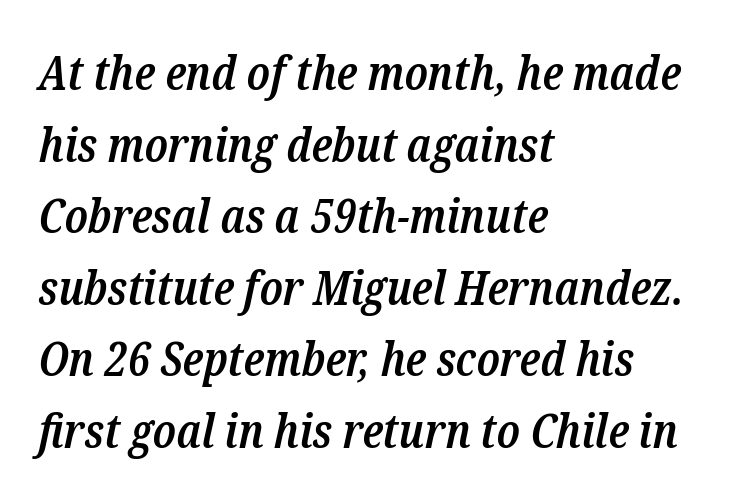
Yep, those are serifs on the letters. Designer's note — italics engaged. The face used here is a semibold: visibly heavier than regular, lighter than bold. A typesetter would call this leading conventional body-copy spacing.
